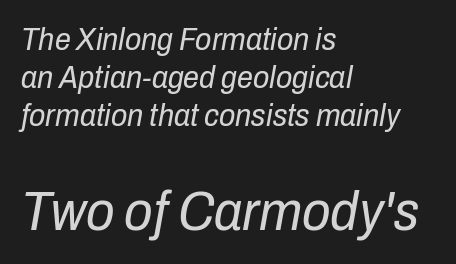
{"italic": "yes", "lean": "right", "slant_degrees": 10, "bold": "no", "weight": "regular", "width": "condensed", "stroke_contrast": "low", "x_height": "medium", "monospaced": "no", "underline": "no", "align": "left", "line_spacing_ratio": 1.19, "letter_spacing": "normal", "letter_spacing_em": 0.0, "larger_block": "second", "size_ratio": 1.75, "glyph_px": 56}
